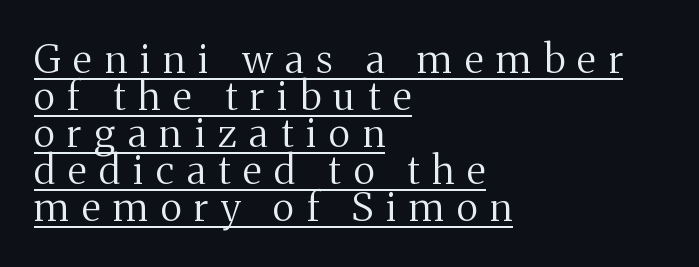
The image shows 39 px regular-weight serif type, upright; set left-aligned, tight line spacing (0.95x), unusually wide letter spacing (+0.33 em), underlined; medium stroke contrast and a medium x-height.
